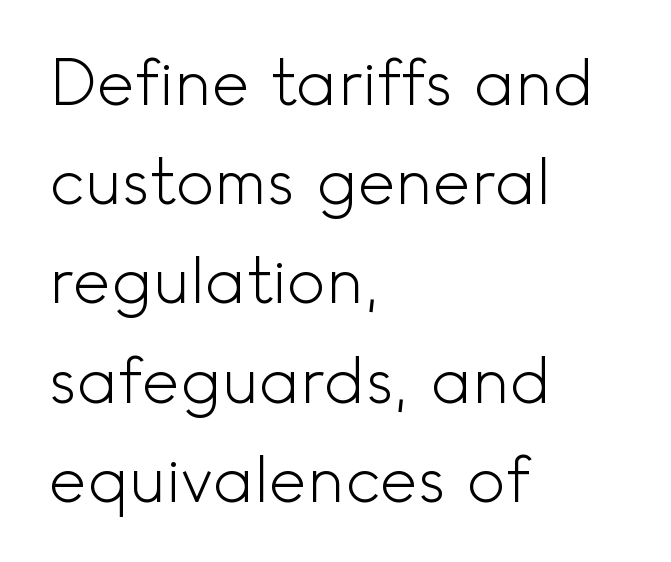
{"serif": "no", "italic": "no", "bold": "no", "weight": "light", "width": "normal", "x_height": "small", "monospaced": "no", "underline": "no", "align": "left", "line_spacing": "normal", "line_spacing_ratio": 1.55, "letter_spacing": "normal", "letter_spacing_em": 0.0, "glyph_px": 64}
